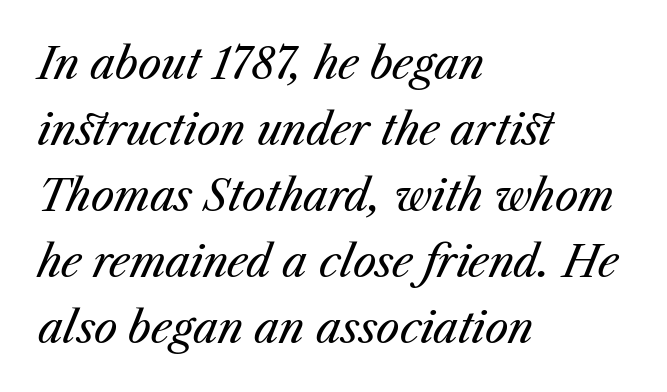
The image shows 42 px regular-weight type, italic (leaning right); set left-aligned, normal line spacing (1.57x), normal letter spacing, not underlined; medium stroke contrast and a medium x-height.
